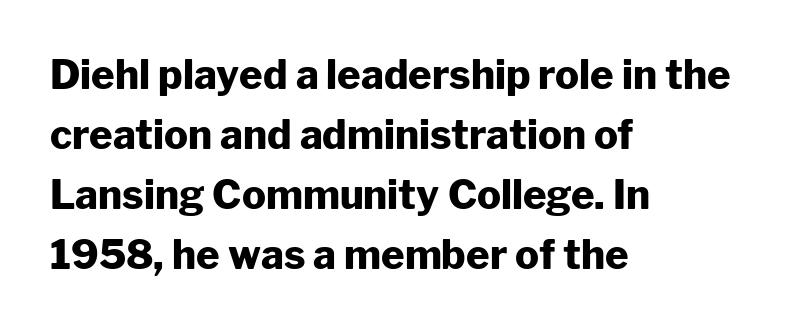
The image shows 40 px heavy sans-serif type, upright; set left-aligned, normal line spacing (1.5x), normal letter spacing, not underlined; low stroke contrast and a medium x-height.
